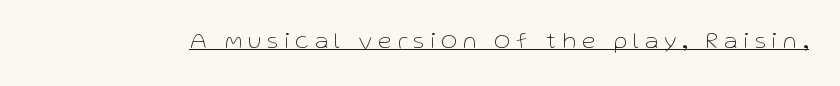
Q: Is the text bold? A: No.
Q: Is the text italic (slanted)? A: No, it is upright.
Q: Is the text underlined? A: Yes.
Q: Is the spacing between letters normal or unusually wide? A: Unusually wide.
